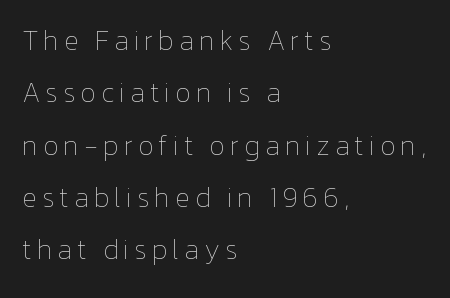
Q: Is the text bold? A: No.
Q: Is the text italic (slanted)? A: No, it is upright.
Q: Is the text underlined? A: No.
Q: How is the paragraph aligned? A: Left-aligned.
Q: Width (condensed, normal, or wide)? A: Normal.
Q: Stroke contrast? A: Low.
Q: x-height? A: Medium.
Q: Monospaced? A: No.
